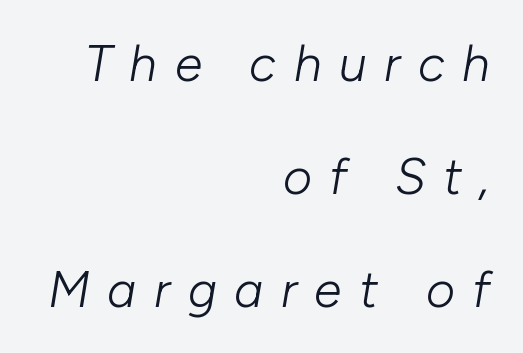
Looking at the ascenders, they clearly lean. A typesetter would call this leading open, well beyond the default. Glyph-to-glyph distance is far greater than everyday printed text. The passage shown is not underscored anywhere. Where is the straight margin? On the right.
